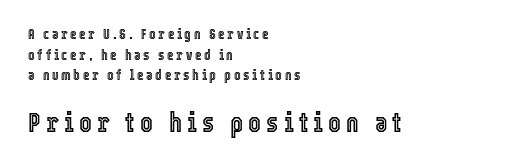
The image shows 27 px text type, upright; set left-aligned, normal line spacing (1.47x), not underlined; the second (bottom) block is 1.93x larger.
